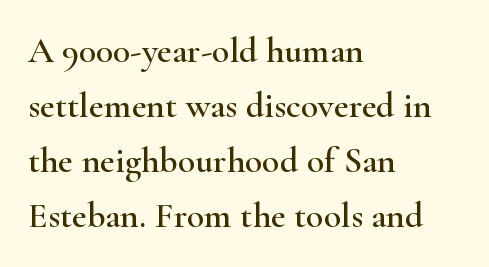
{"serif": "yes", "italic": "no", "width": "wide", "stroke_contrast": "high", "x_height": "small", "monospaced": "no", "underline": "no", "align": "left", "line_spacing": "normal", "line_spacing_ratio": 1.53, "letter_spacing": "normal", "letter_spacing_em": 0.0, "glyph_px": 36}
